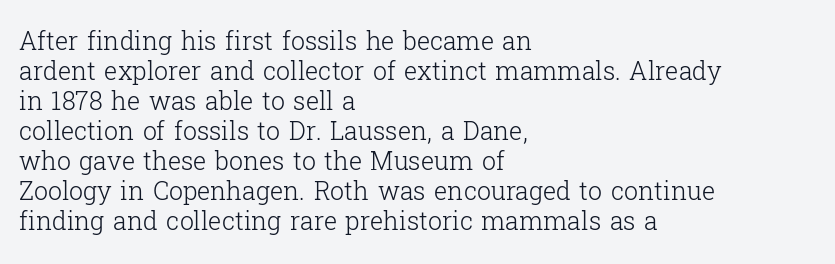
Q: Is the text bold? A: No.
Q: Is the text italic (slanted)? A: No, it is upright.
Q: Is the text underlined? A: No.
Q: How is the paragraph aligned? A: Left-aligned.
Q: Is the spacing between letters normal or unusually wide? A: Normal.
